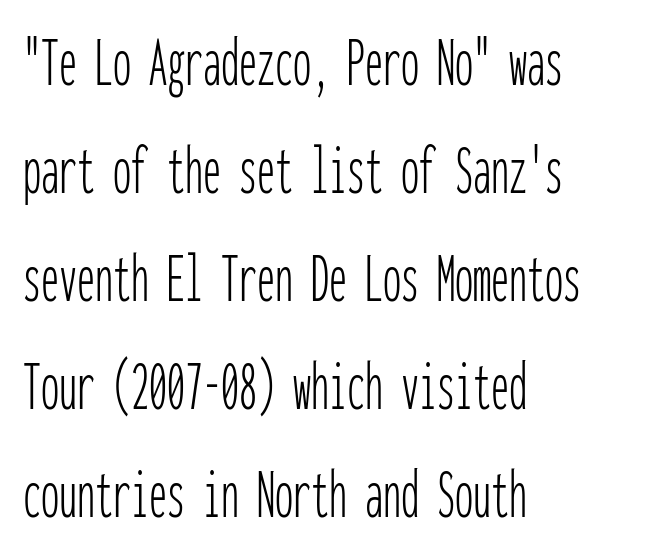
Q: Is the text bold? A: No.
Q: Is the text italic (slanted)? A: No, it is upright.
Q: Is the typeface a serif or a sans-serif typeface? A: Sans-serif.
Q: Is the text underlined? A: No.
Q: How is the paragraph aligned? A: Left-aligned.
Q: Is the spacing between letters normal or unusually wide? A: Normal.
Q: Is the spacing between lines tight, normal or loose? A: Normal.
Q: Width (condensed, normal, or wide)? A: Condensed.
Q: Stroke contrast? A: Low.
Q: x-height? A: Medium.
Q: Monospaced? A: Yes.
